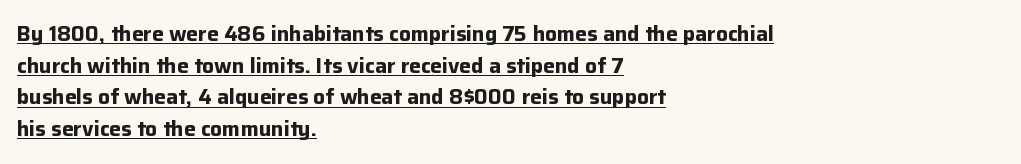
The image shows 21 px bold type, upright; set left-aligned, normal line spacing (1.51x), normal letter spacing, underlined.
